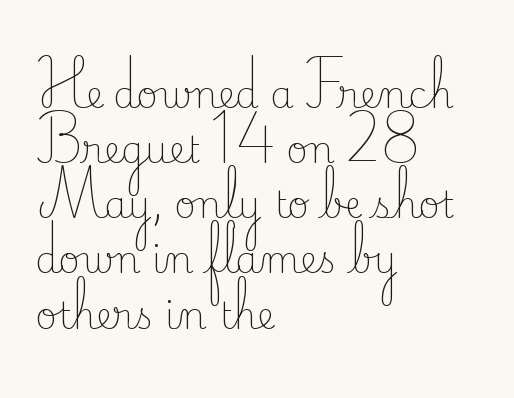
The image shows 37 px light serif type, upright; set left-aligned, normal line spacing (1.49x), normal letter spacing, not underlined; low stroke contrast and a small x-height.
